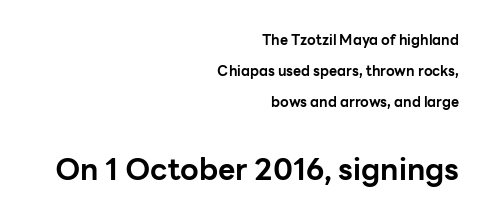
The image shows 30 px bold sans-serif type, upright; set right-aligned, loose line spacing (2.21x), normal letter spacing, not underlined; the second (bottom) block is 2.14x larger; low stroke contrast and a medium x-height.
